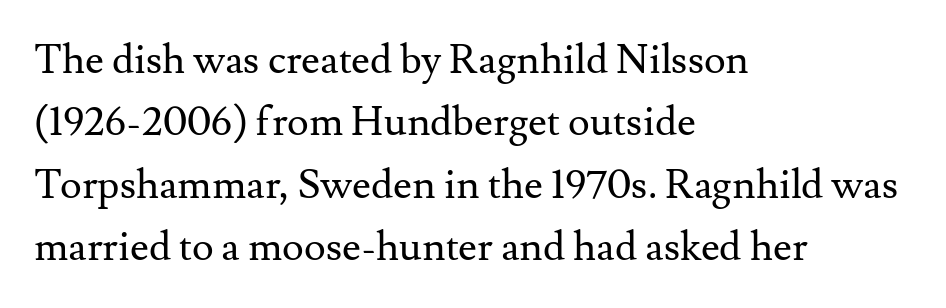
Nobody drew a line under any word here. This rendering leaves character spacing at its baseline value. Is this a fixed-width face? No — the glyphs have proportional, varying widths. Every row of glyphs begins at an identical x-position on the left.
